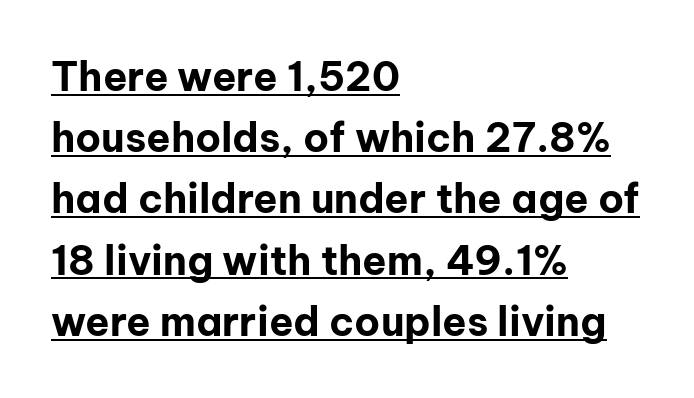
{"serif": "no", "italic": "no", "bold": "yes", "weight": "bold", "width": "normal", "stroke_contrast": "low", "x_height": "medium", "monospaced": "no", "underline": "yes", "align": "left", "line_spacing": "normal", "line_spacing_ratio": 1.53, "letter_spacing": "normal", "letter_spacing_em": 0.0, "glyph_px": 40}
